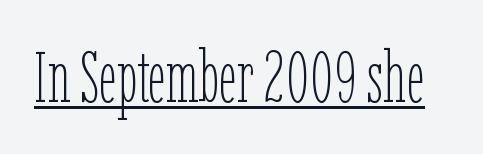
Q: Is the text bold? A: No.
Q: Is the text italic (slanted)? A: No, it is upright.
Q: Is the text underlined? A: Yes.
Q: Is the spacing between letters normal or unusually wide? A: Normal.
Q: Width (condensed, normal, or wide)? A: Condensed.
Q: Stroke contrast? A: Low.
Q: x-height? A: Medium.
Q: Monospaced? A: No.
